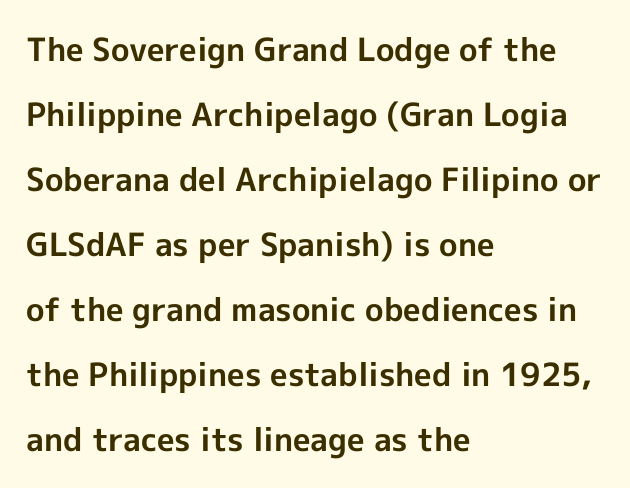
{"serif": "no", "italic": "no", "bold": "yes", "weight": "bold", "width": "normal", "x_height": "medium", "monospaced": "no", "underline": "no", "align": "left", "line_spacing": "loose", "line_spacing_ratio": 2.03, "letter_spacing": "normal", "letter_spacing_em": 0.0, "glyph_px": 32}
